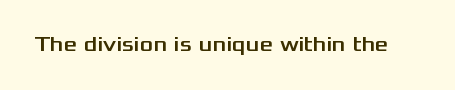
Every character sits straight up, as roman type does. The string is rendered with underlining switched off. Students, note that the glyphs here touch the page at normal intervals.
